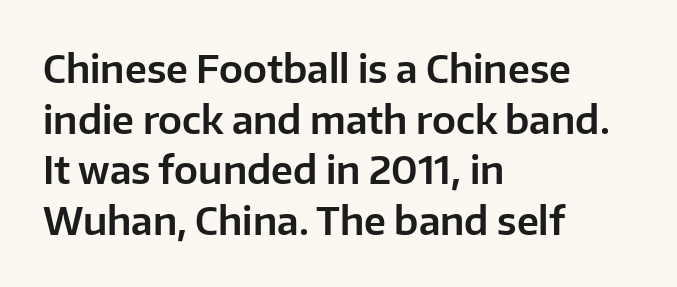
Q: Is the text italic (slanted)? A: No, it is upright.
Q: Is the typeface a serif or a sans-serif typeface? A: Sans-serif.
Q: Is the text underlined? A: No.
Q: How is the paragraph aligned? A: Left-aligned.
Q: Is the spacing between letters normal or unusually wide? A: Normal.
Q: Is the spacing between lines tight, normal or loose? A: Normal.
Q: Width (condensed, normal, or wide)? A: Normal.
Q: Stroke contrast? A: Low.
Q: x-height? A: Medium.
Q: Monospaced? A: No.
